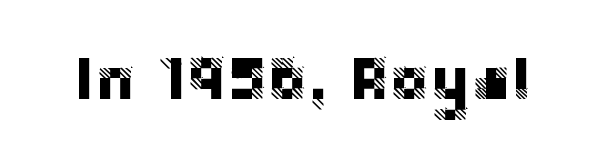
Students, note that the glyphs here touch the page at normal intervals. The passage shown is typeset with a sans-serif family. Clear beneath every line of the passage. Nope, not italic — everything's standing straight.
